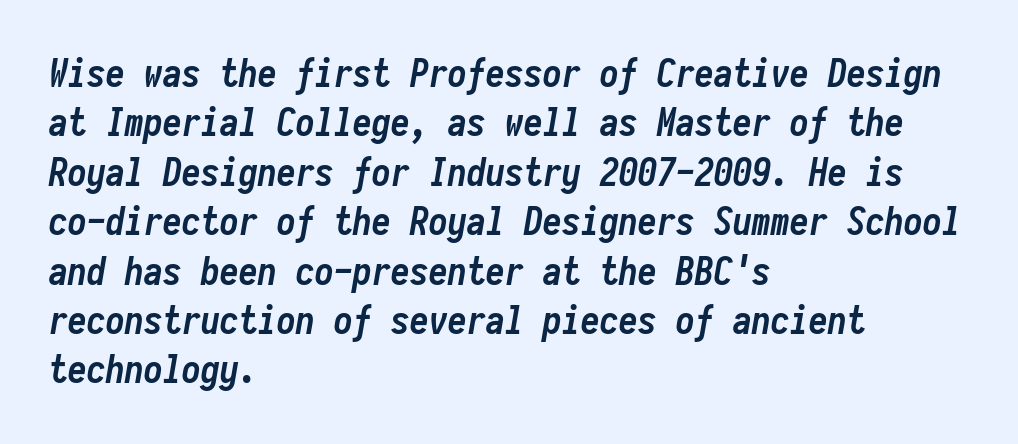
The image shows 38 px semibold, condensed type, italic (leaning right), monospaced; set left-aligned, normal line spacing (1.3x), normal letter spacing, not underlined; low stroke contrast and a medium x-height.
